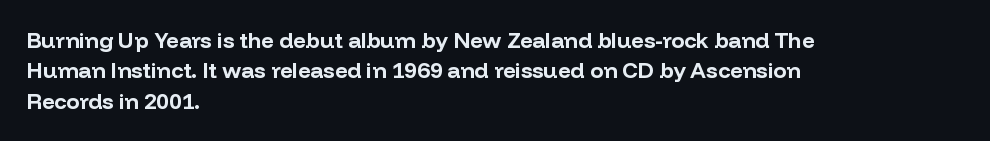
The paragraph shown leans on its left margin. The glyphs have the mass of a bold cut. How are the letters spaced? Ordinarily, with no added tracking. This sample uses an upright cut, with every glyph sitting square on the baseline.
